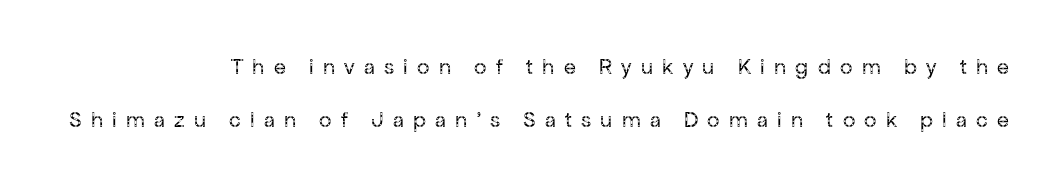
Q: Is the text bold? A: No.
Q: Is the text italic (slanted)? A: No, it is upright.
Q: Is the text underlined? A: No.
Q: How is the paragraph aligned? A: Right-aligned.
Q: Is the spacing between letters normal or unusually wide? A: Unusually wide.
Q: Is the spacing between lines tight, normal or loose? A: Loose.
